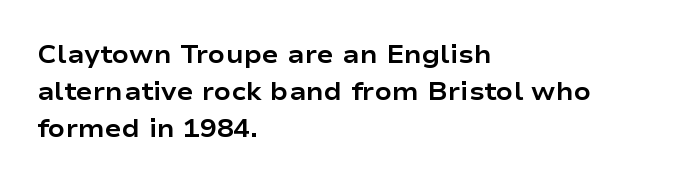
Italic: no, the glyphs are upright roman. Weight: bold. A typesetter would call this zero additional tracking. Does the copy run flush right? No — it runs flush left. In terms of leading, this rendering sits right in the middle. Quick note: underline off.
